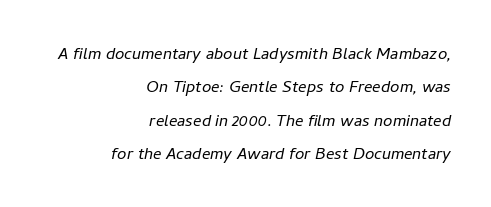
The image shows 21 px text type, italic (leaning right); set right-aligned, normal line spacing (1.59x), normal letter spacing, not underlined.
